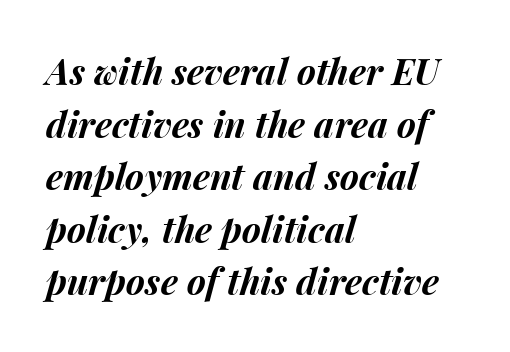
Rendered with sloped, italic letterforms. Each line starts at the same left margin while the right side varies. Unmarked baselines from the first word to the last. If you measured baseline to baseline, you'd find a middling distance.
